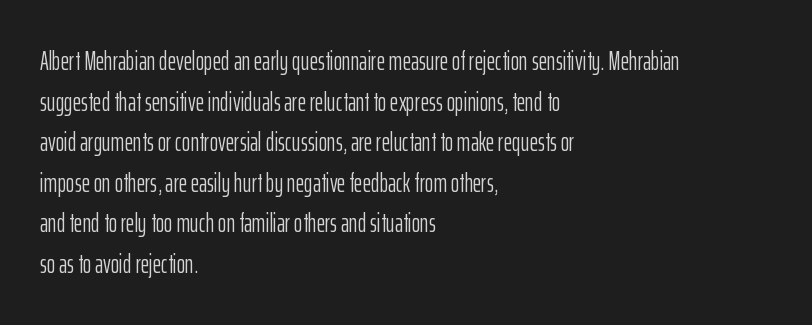
{"italic": "no", "bold": "no", "underline": "no", "align": "left", "line_spacing": "normal", "line_spacing_ratio": 1.56, "letter_spacing": "normal", "letter_spacing_em": 0.0, "glyph_px": 26}
